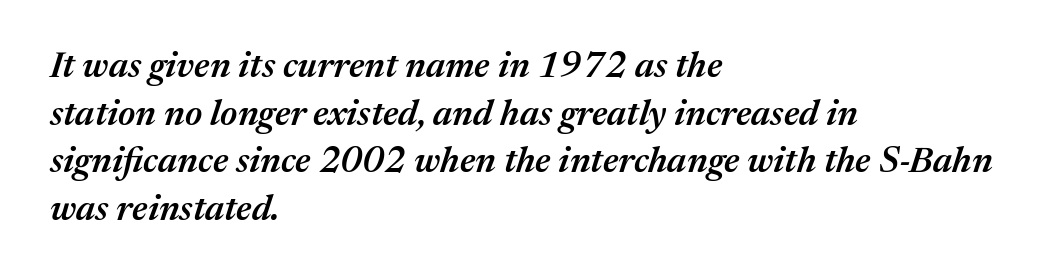
A typesetter would mark this as italic. Quick note: underline off. Spacing verdict: proportional, widths tailored to each character. Is the letter spacing exaggerated? No — it looks like the ordinary default. Visually the block forms a straight wall on the left and a jagged coastline on the right.
